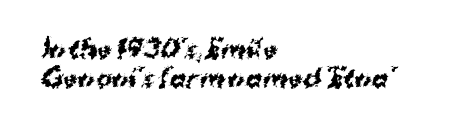
Q: Is the text bold? A: Yes.
Q: Is the text underlined? A: No.
Q: How is the paragraph aligned? A: Left-aligned.
Q: Is the spacing between letters normal or unusually wide? A: Normal.
